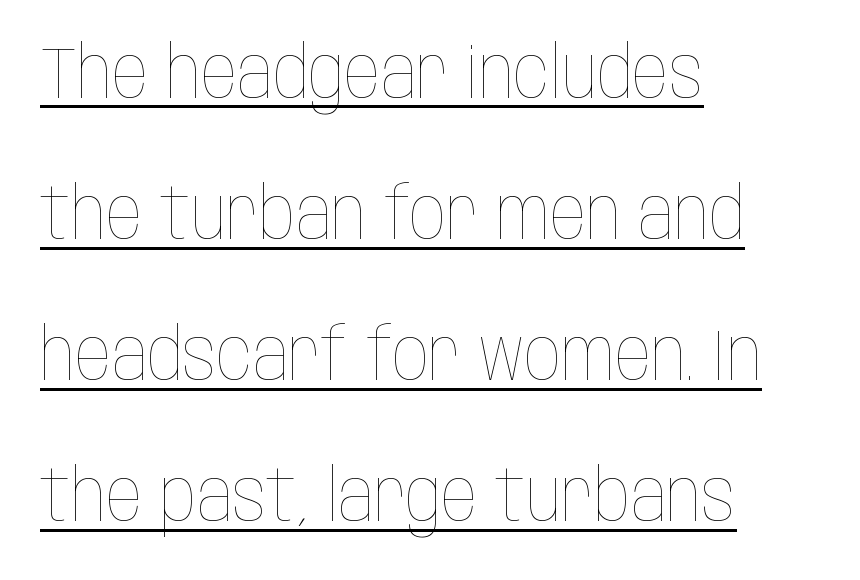
The image shows 72 px thin, condensed type, upright; set left-aligned, loose line spacing (1.96x), normal letter spacing, underlined; low stroke contrast and a large x-height.
